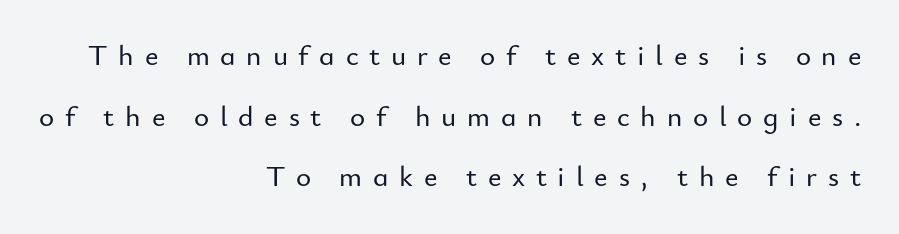
The image shows 29 px sans-serif type, upright; set right-aligned, loose line spacing (2.09x), unusually wide letter spacing (+0.37 em), not underlined; low stroke contrast and a small x-height.
